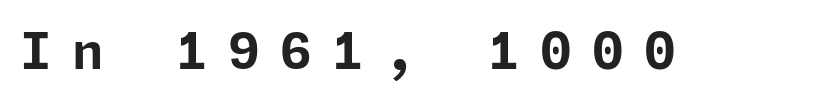
Q: Is the text bold? A: Yes.
Q: Is the text italic (slanted)? A: No, it is upright.
Q: Is the typeface a serif or a sans-serif typeface? A: Sans-serif.
Q: Is the text underlined? A: No.
Q: Is the spacing between letters normal or unusually wide? A: Unusually wide.
Q: Width (condensed, normal, or wide)? A: Normal.
Q: Stroke contrast? A: Low.
Q: x-height? A: Medium.
